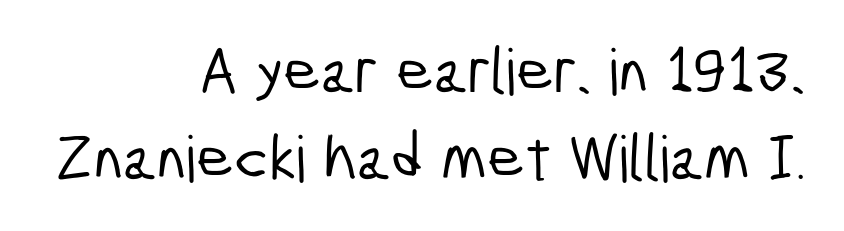
Q: Is the typeface a serif or a sans-serif typeface? A: Sans-serif.
Q: Is the text underlined? A: No.
Q: How is the paragraph aligned? A: Right-aligned.
Q: Is the spacing between letters normal or unusually wide? A: Normal.
Q: Is the spacing between lines tight, normal or loose? A: Normal.
Q: Width (condensed, normal, or wide)? A: Condensed.
Q: Stroke contrast? A: Low.
Q: x-height? A: Medium.
Q: Monospaced? A: No.
